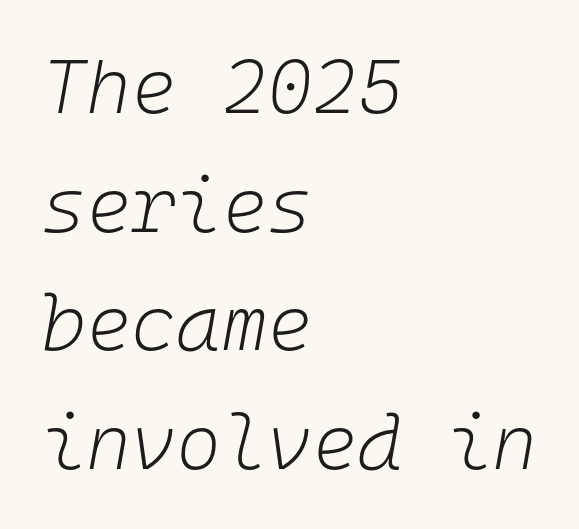
{"italic": "yes", "lean": "right", "slant_degrees": 10, "bold": "no", "weight": "light", "width": "normal", "stroke_contrast": "low", "x_height": "medium", "monospaced": "yes", "underline": "no", "align": "left", "line_spacing": "normal", "line_spacing_ratio": 1.54, "letter_spacing": "normal", "letter_spacing_em": 0.0, "glyph_px": 77}
